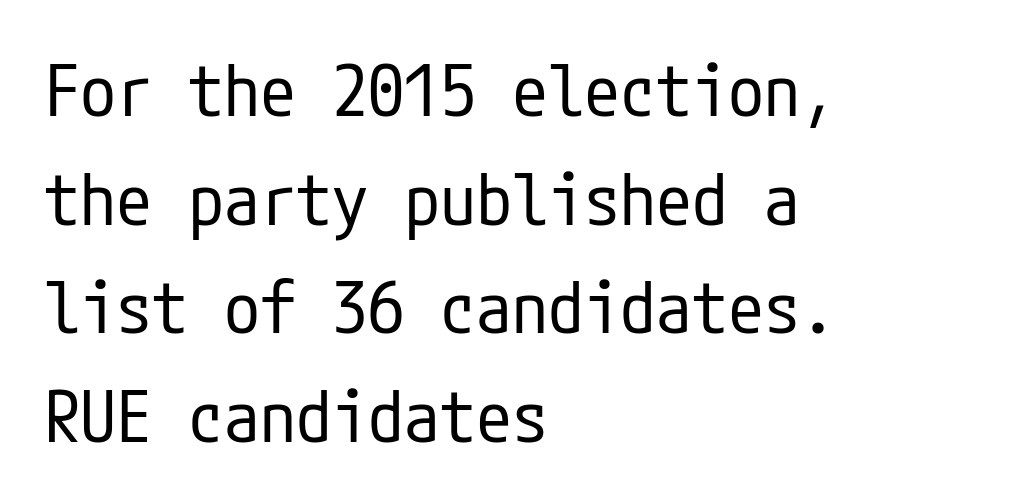
The image shows 72 px regular-weight, condensed sans-serif type, upright; set left-aligned, normal line spacing (1.51x), normal letter spacing, not underlined; low stroke contrast and a medium x-height.
